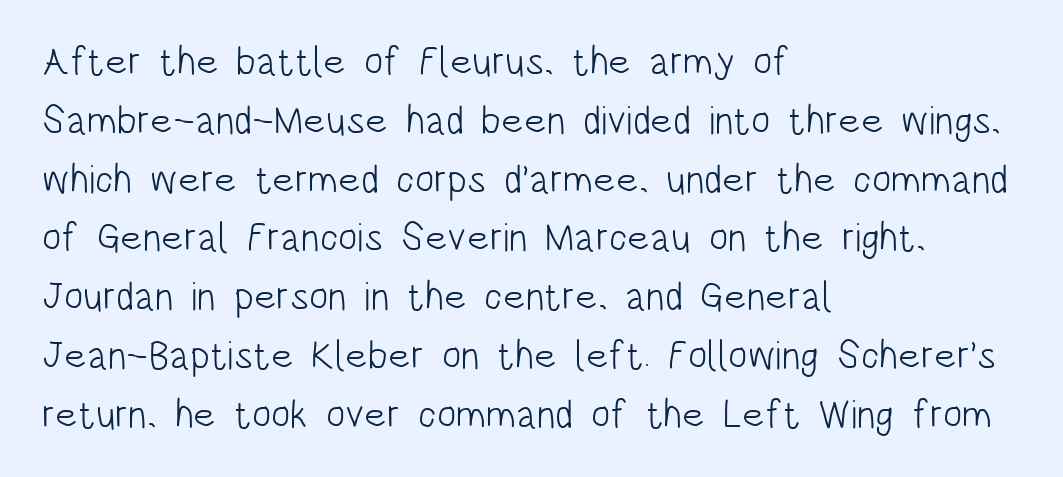
Q: Is the text bold? A: No.
Q: Is the text italic (slanted)? A: No, it is upright.
Q: Is the typeface a serif or a sans-serif typeface? A: Sans-serif.
Q: Is the text underlined? A: No.
Q: How is the paragraph aligned? A: Left-aligned.
Q: Is the spacing between letters normal or unusually wide? A: Normal.
Q: Is the spacing between lines tight, normal or loose? A: Normal.
Q: Width (condensed, normal, or wide)? A: Condensed.
Q: Stroke contrast? A: Low.
Q: x-height? A: Large.
Q: Monospaced? A: No.
